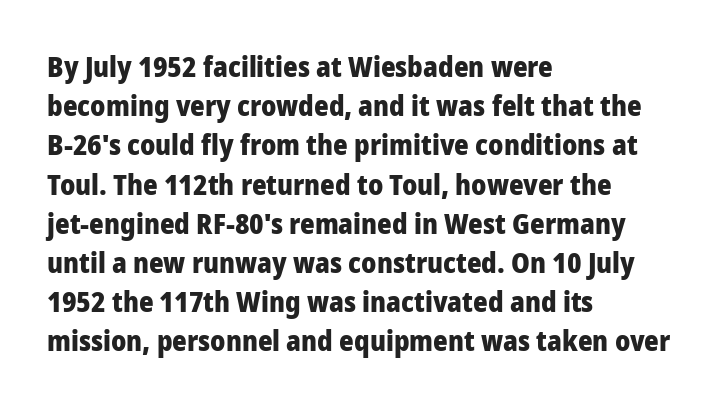
{"serif": "no", "italic": "no", "bold": "yes", "weight": "heavy", "width": "normal", "stroke_contrast": "low", "x_height": "medium", "monospaced": "no", "underline": "no", "align": "left", "line_spacing": "normal", "line_spacing_ratio": 1.4, "letter_spacing": "normal", "letter_spacing_em": 0.0, "glyph_px": 28}
